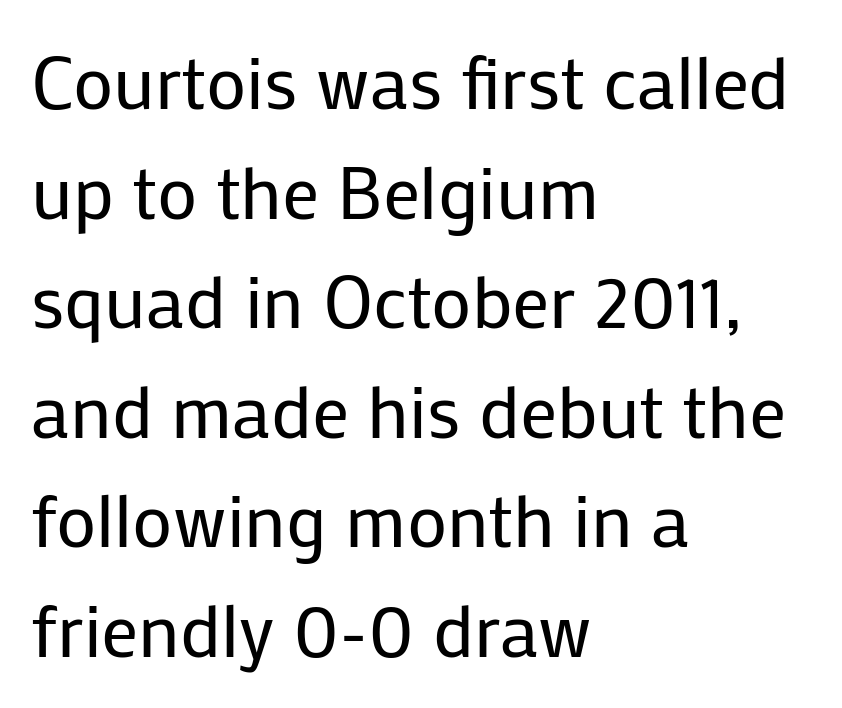
The image shows 74 px regular-weight sans-serif type, upright; set left-aligned, normal line spacing (1.48x), normal letter spacing, not underlined; low stroke contrast and a medium x-height.
